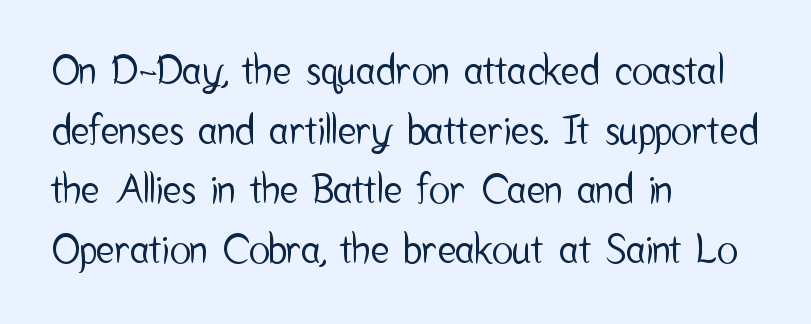
Horizontally, the lines are justified to the leading edge only. Between one letter and the next there's only the usual sliver of space. Note: no serifs on the glyphs. Unmarked baselines from the first word to the last. Posture: upright roman. Baseline-to-baseline distance is the conventional proportion of letter height.
